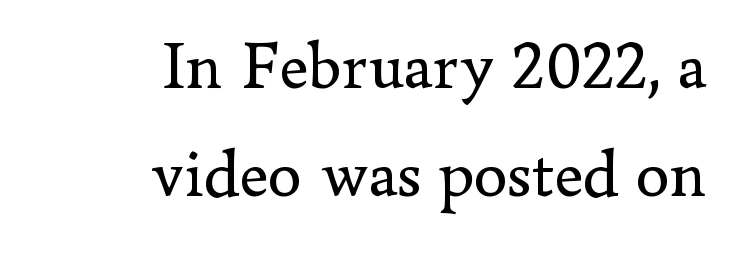
{"serif": "yes", "italic": "no", "bold": "no", "weight": "regular", "width": "normal", "stroke_contrast": "low", "x_height": "small", "monospaced": "no", "underline": "no", "align": "right", "line_spacing": "normal", "line_spacing_ratio": 1.59, "letter_spacing": "normal", "letter_spacing_em": 0.0, "glyph_px": 68}
